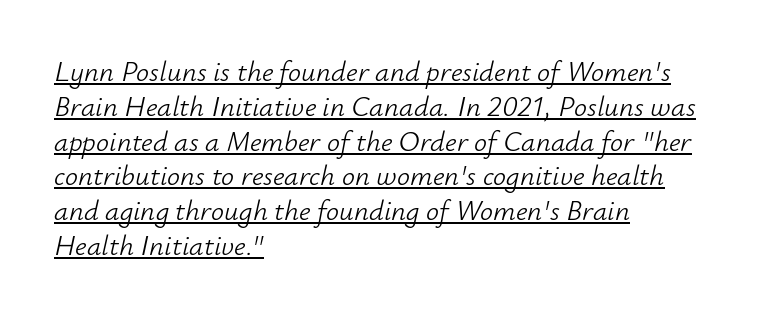
Q: Is the text bold? A: No.
Q: Is the text italic (slanted)? A: Yes, it leans right by about 12 degrees.
Q: Is the text underlined? A: Yes.
Q: How is the paragraph aligned? A: Left-aligned.
Q: Is the spacing between letters normal or unusually wide? A: Normal.
Q: Width (condensed, normal, or wide)? A: Normal.
Q: Stroke contrast? A: Low.
Q: x-height? A: Small.
Q: Monospaced? A: No.
